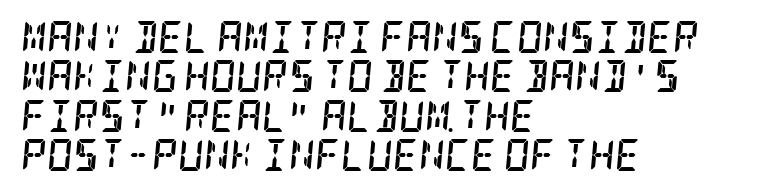
The passage shown leans; its letterforms are oblique. Horizontal alignment here is leftward, the default for most running prose. Tracking value appears to be zero — textbook default spacing. Lines of text with bare space underneath. What kind of face is this? One with serifs.
